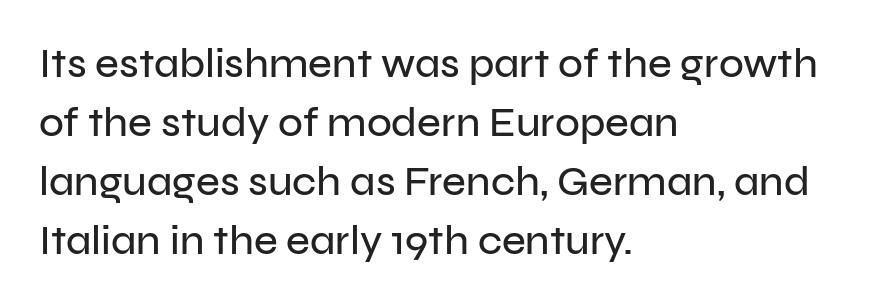
Q: Is the text italic (slanted)? A: No, it is upright.
Q: Is the typeface a serif or a sans-serif typeface? A: Sans-serif.
Q: Is the text underlined? A: No.
Q: How is the paragraph aligned? A: Left-aligned.
Q: Is the spacing between letters normal or unusually wide? A: Normal.
Q: Is the spacing between lines tight, normal or loose? A: Normal.
Q: Width (condensed, normal, or wide)? A: Normal.
Q: Stroke contrast? A: Low.
Q: x-height? A: Medium.
Q: Monospaced? A: No.
